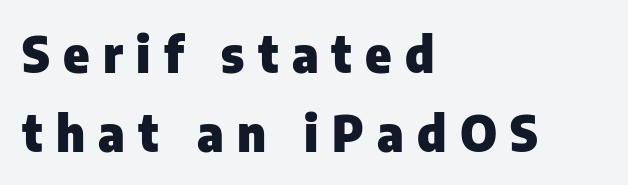
{"serif": "no", "italic": "no", "bold": "yes", "weight": "heavy", "width": "normal", "stroke_contrast": "low", "x_height": "medium", "monospaced": "no", "underline": "no", "align": "left", "line_spacing": "normal", "line_spacing_ratio": 1.61, "letter_spacing": "wide", "letter_spacing_em": 0.27, "glyph_px": 49}
